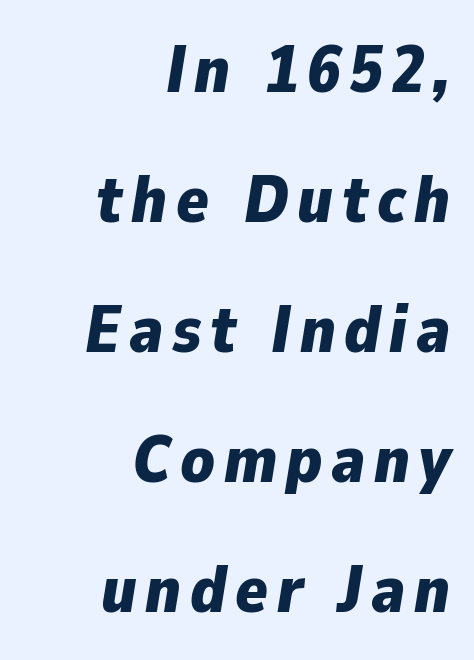
The lines in this sample share a right terminus and differ only in where they begin. Each new line begins a long way beneath the previous one. Is this a fixed-width face? No — the glyphs have proportional, varying widths. The letters are slanted; this is an italic face. Check under the words: just untouched page. Each glyph is drawn with heavy, bold strokes.
